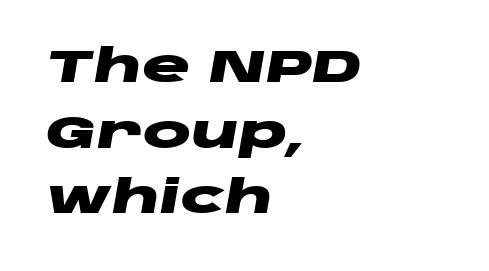
The image shows 45 px heavy, wide type, italic (leaning right); set left-aligned, normal line spacing (1.46x), normal letter spacing, not underlined; low stroke contrast and a large x-height.
